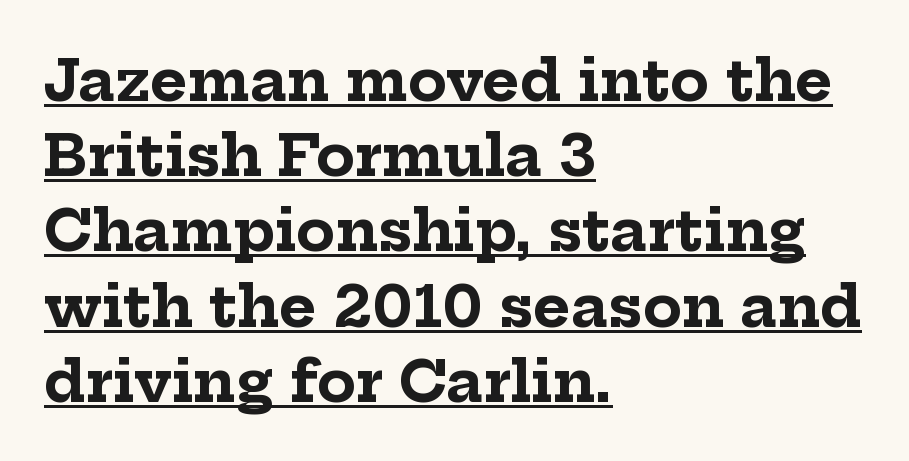
{"serif": "yes", "italic": "no", "bold": "yes", "weight": "bold", "width": "normal", "stroke_contrast": "low", "x_height": "medium", "monospaced": "no", "underline": "yes", "align": "left", "line_spacing": "normal", "line_spacing_ratio": 1.32, "letter_spacing": "normal", "letter_spacing_em": 0.0, "glyph_px": 57}
